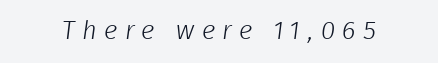
{"bold": "no", "underline": "no", "letter_spacing": "wide", "letter_spacing_em": 0.27, "glyph_px": 26}
